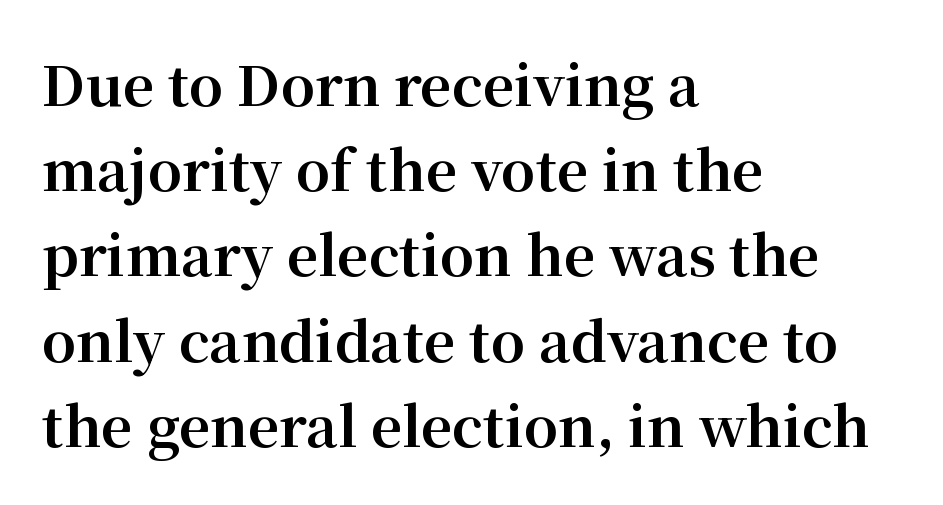
Are there feet on the stems? There are — it's a serif. Descenders are the only things crossing below the line. Pretty heavy lettering here — definitely bold. A typesetter would call this proportional, since set widths differ per character. These lines sit exactly where default settings would place them.
